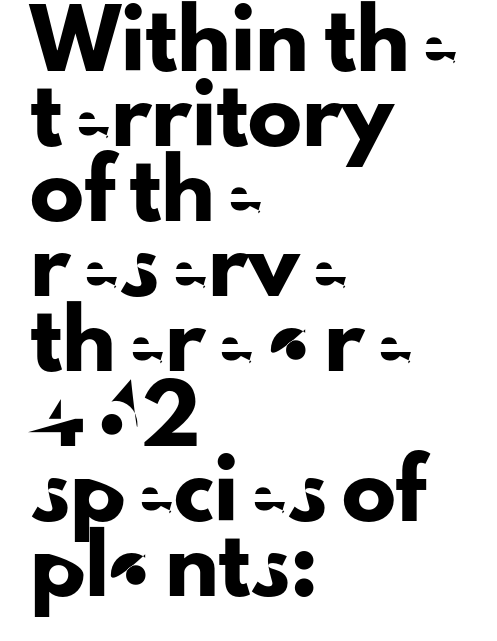
Q: Is the text italic (slanted)? A: No, it is upright.
Q: Is the typeface a serif or a sans-serif typeface? A: Sans-serif.
Q: Is the text underlined? A: No.
Q: How is the paragraph aligned? A: Left-aligned.
Q: Is the spacing between letters normal or unusually wide? A: Normal.
Q: Is the spacing between lines tight, normal or loose? A: Normal.
Q: Width (condensed, normal, or wide)? A: Normal.
Q: Stroke contrast? A: Low.
Q: x-height? A: Small.
Q: Monospaced? A: No.
